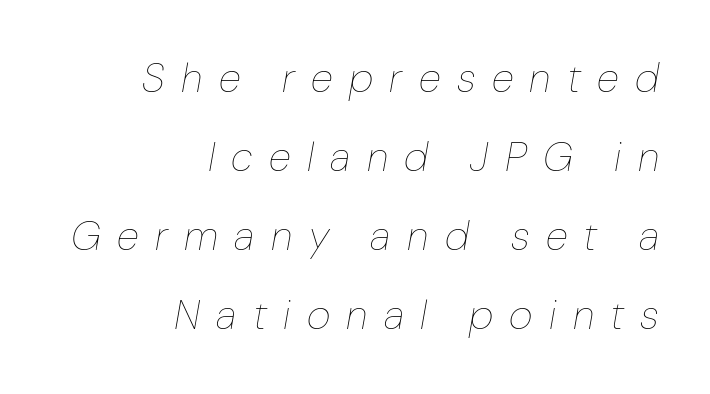
{"italic": "yes", "lean": "right", "slant_degrees": 10, "bold": "no", "weight": "thin", "width": "normal", "stroke_contrast": "low", "x_height": "medium", "monospaced": "no", "underline": "no", "align": "right", "line_spacing": "loose", "line_spacing_ratio": 1.93, "letter_spacing": "wide", "letter_spacing_em": 0.4, "glyph_px": 41}
